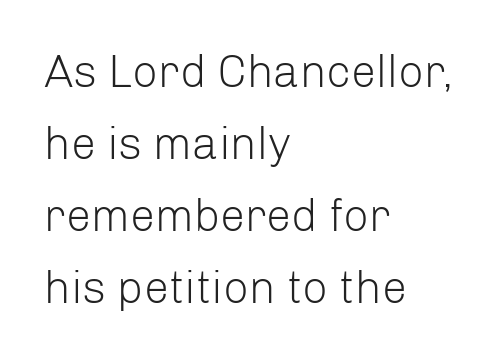
Q: Is the text bold? A: No.
Q: Is the text italic (slanted)? A: No, it is upright.
Q: Is the typeface a serif or a sans-serif typeface? A: Sans-serif.
Q: Is the text underlined? A: No.
Q: How is the paragraph aligned? A: Left-aligned.
Q: Is the spacing between letters normal or unusually wide? A: Normal.
Q: Is the spacing between lines tight, normal or loose? A: Normal.
Q: Width (condensed, normal, or wide)? A: Normal.
Q: Stroke contrast? A: Low.
Q: x-height? A: Medium.
Q: Monospaced? A: No.
